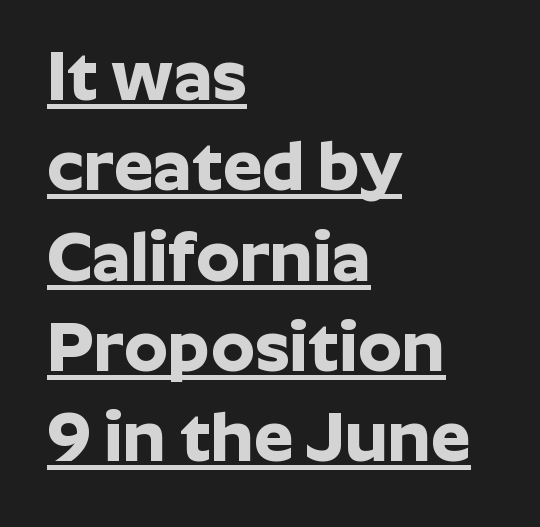
The image shows 70 px bold sans-serif type, upright; set left-aligned, normal line spacing (1.29x), normal letter spacing, underlined; low stroke contrast and a medium x-height.
